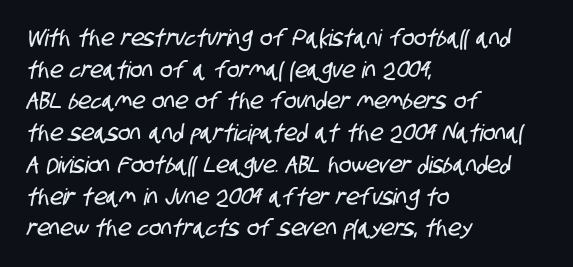
{"underline": "no", "align": "left", "line_spacing": "normal", "line_spacing_ratio": 1.38, "letter_spacing": "normal", "letter_spacing_em": 0.0, "glyph_px": 23}
